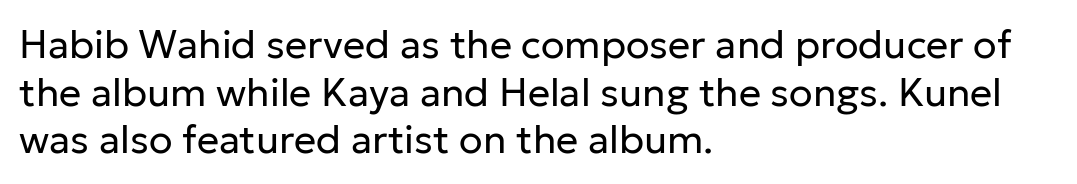
{"serif": "no", "italic": "no", "bold": "no", "weight": "regular", "width": "normal", "stroke_contrast": "low", "x_height": "medium", "monospaced": "no", "underline": "no", "align": "left", "line_spacing_ratio": 1.22, "letter_spacing": "normal", "letter_spacing_em": 0.0, "glyph_px": 39}
